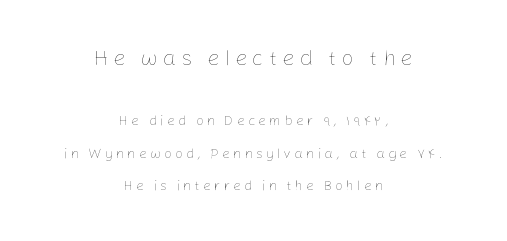
{"italic": "no", "bold": "no", "underline": "no", "align": "center", "line_spacing": "loose", "line_spacing_ratio": 2.31, "letter_spacing": "wide", "letter_spacing_em": 0.22, "larger_block": "first", "size_ratio": 1.57, "glyph_px": 22}
